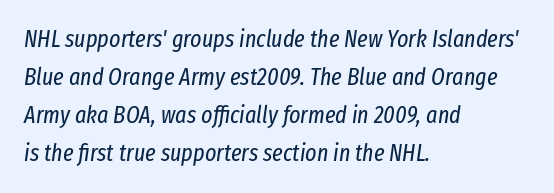
{"italic": "yes", "lean": "right", "slant_degrees": 8, "bold": "no", "underline": "no", "align": "left", "line_spacing": "normal", "line_spacing_ratio": 1.59, "letter_spacing": "normal", "letter_spacing_em": 0.0, "glyph_px": 24}
